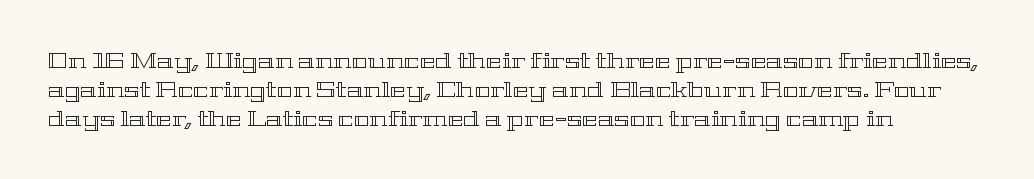
Q: Is the text italic (slanted)? A: No, it is upright.
Q: Is the text underlined? A: No.
Q: Is the spacing between letters normal or unusually wide? A: Normal.
Q: Is the spacing between lines tight, normal or loose? A: Normal.
